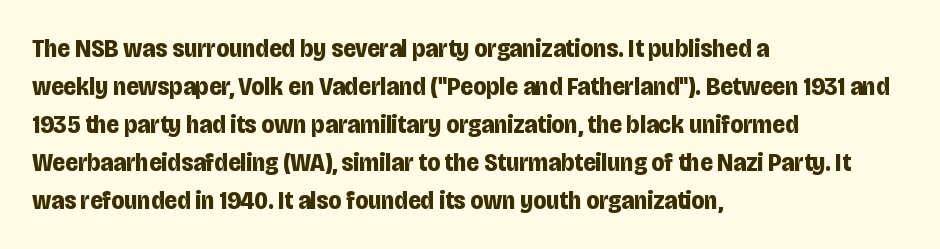
{"italic": "no", "bold": "yes", "underline": "no", "align": "left", "line_spacing": "normal", "line_spacing_ratio": 1.46, "letter_spacing": "normal", "letter_spacing_em": 0.0, "glyph_px": 26}
